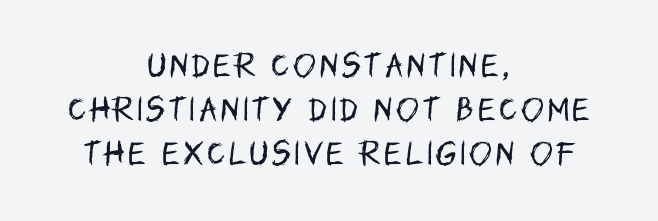
Q: Is the text bold? A: No.
Q: Is the text italic (slanted)? A: No, it is upright.
Q: Is the text underlined? A: No.
Q: How is the paragraph aligned? A: Centered.
Q: Is the spacing between lines tight, normal or loose? A: Normal.
